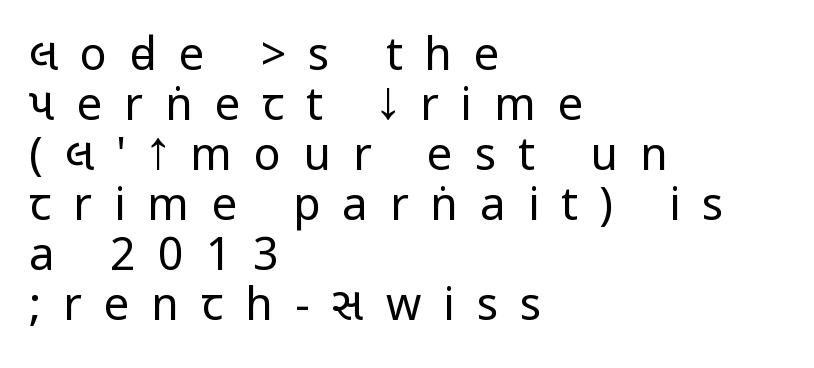
The image shows 45 px regular-weight, condensed sans-serif type, upright; set left-aligned, tight line spacing (1.11x), unusually wide letter spacing (+0.49 em), not underlined; low stroke contrast.
